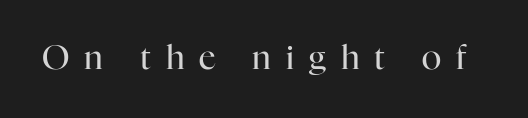
Q: Is the text bold? A: No.
Q: Is the text italic (slanted)? A: No, it is upright.
Q: Is the typeface a serif or a sans-serif typeface? A: Serif.
Q: Is the text underlined? A: No.
Q: Is the spacing between letters normal or unusually wide? A: Unusually wide.
Q: Width (condensed, normal, or wide)? A: Normal.
Q: Stroke contrast? A: High.
Q: x-height? A: Medium.
Q: Monospaced? A: No.
